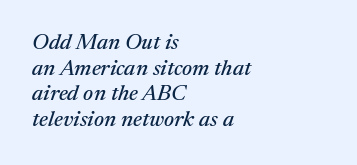
One-word summary of the alignment: left. Slant detected: the letters are inclined. There is no visible air inserted between adjacent glyphs. Only glyphs here, with clear space below each row.
